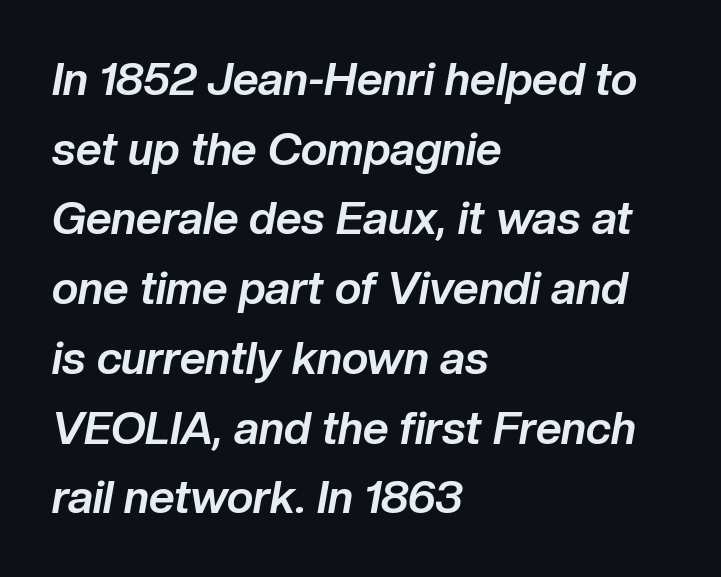
Q: Is the text bold? A: Yes.
Q: Is the text italic (slanted)? A: Yes, it leans right by about 10 degrees.
Q: Is the text underlined? A: No.
Q: How is the paragraph aligned? A: Left-aligned.
Q: Is the spacing between letters normal or unusually wide? A: Normal.
Q: Is the spacing between lines tight, normal or loose? A: Normal.
Q: Width (condensed, normal, or wide)? A: Normal.
Q: Stroke contrast? A: Low.
Q: x-height? A: Medium.
Q: Monospaced? A: No.
